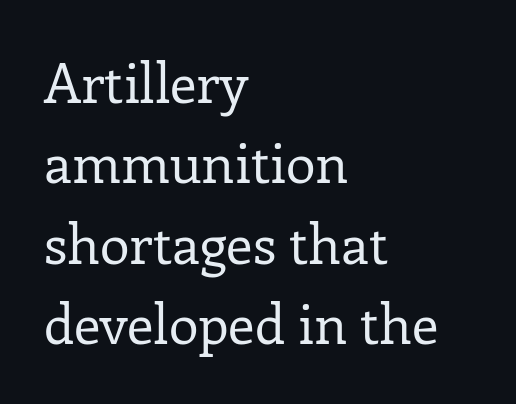
Q: Is the text bold? A: No.
Q: Is the text italic (slanted)? A: No, it is upright.
Q: Is the typeface a serif or a sans-serif typeface? A: Serif.
Q: Is the text underlined? A: No.
Q: How is the paragraph aligned? A: Left-aligned.
Q: Is the spacing between letters normal or unusually wide? A: Normal.
Q: Is the spacing between lines tight, normal or loose? A: Normal.
Q: Width (condensed, normal, or wide)? A: Normal.
Q: Stroke contrast? A: Low.
Q: x-height? A: Medium.
Q: Monospaced? A: No.
